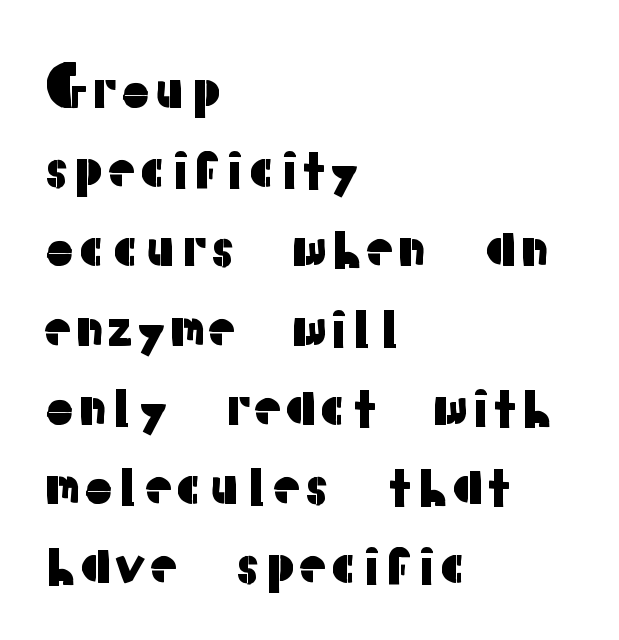
The image shows 55 px sans-serif type, upright; set left-aligned, normal line spacing (1.44x), normal letter spacing, not underlined; low stroke contrast and a medium x-height.
